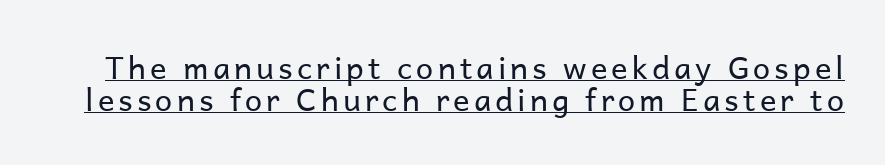
{"serif": "no", "italic": "no", "bold": "no", "weight": "regular", "width": "normal", "stroke_contrast": "low", "x_height": "medium", "monospaced": "no", "underline": "yes", "line_spacing": "tight", "line_spacing_ratio": 1.02, "glyph_px": 31}
